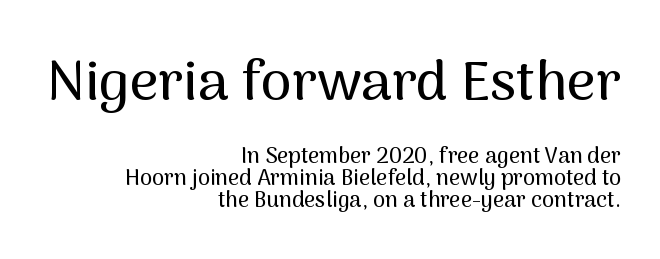
One-word summary of the alignment: right. Character widths vary here, with narrow letters taking less room than wide ones. Underline: absent. Scale decreases going downward across the two blocks. Students, note that the glyphs here touch the page at normal intervals. Horizontal bands of white between lines are thin slivers.
